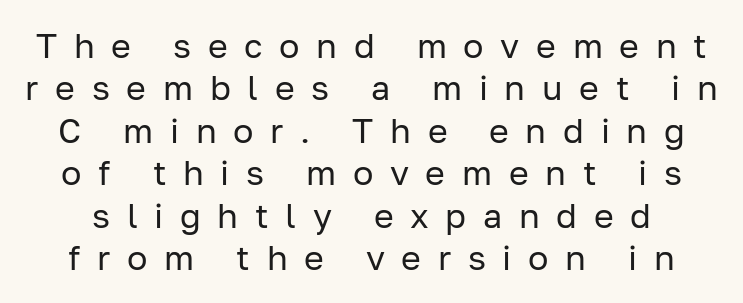
Posture: vertical. Any mark beneath the type? The region is blank. Honestly, the row spacing looks completely unremarkable. Characters follow at a spacing far wider than the type designer built in. Note the varied advance widths — an 'i' is clearly narrower than an 'm'.
